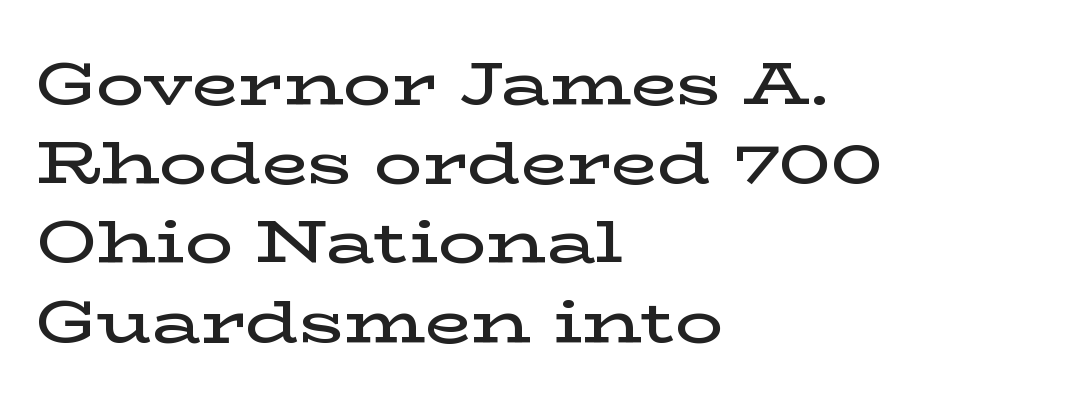
Q: Is the text bold? A: Semi-bold.
Q: Is the text italic (slanted)? A: No, it is upright.
Q: Is the typeface a serif or a sans-serif typeface? A: Serif.
Q: Is the text underlined? A: No.
Q: How is the paragraph aligned? A: Left-aligned.
Q: Is the spacing between letters normal or unusually wide? A: Normal.
Q: Is the spacing between lines tight, normal or loose? A: Normal.
Q: Width (condensed, normal, or wide)? A: Wide.
Q: Stroke contrast? A: Low.
Q: x-height? A: Medium.
Q: Monospaced? A: No.
